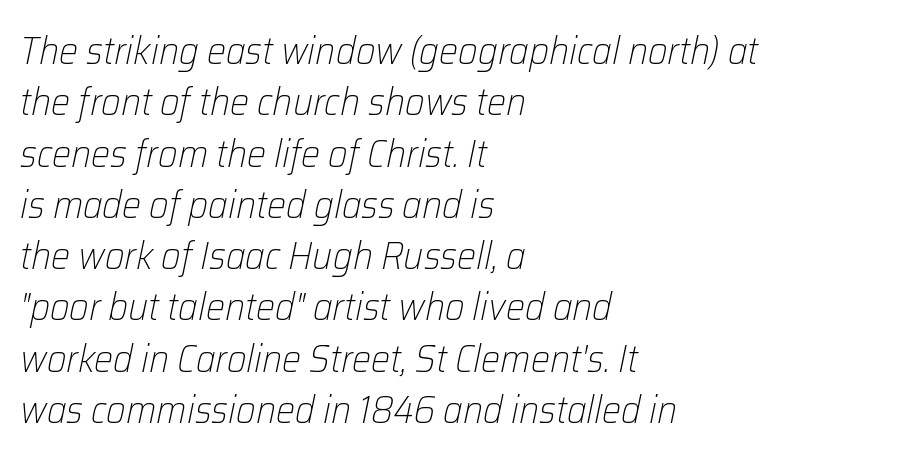
The passage shown is typed in a proportional face where columns would drift. Quick note: interline space is typical. Short and long lines alike share a common starting point at left. This rendering leaves character spacing at its baseline value. Tall strokes in this sample are angled rather than plumb.
